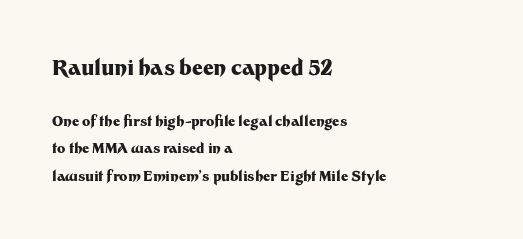
The image shows 21 px bold type, upright; set left-aligned, loose line spacing (1.99x), normal letter spacing, not underlined; the first (top) block is 1.5x larger.
